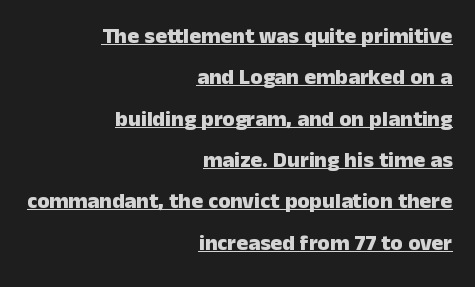
{"italic": "no", "bold": "yes", "underline": "yes", "align": "right", "line_spacing_ratio": 1.88, "letter_spacing": "normal", "letter_spacing_em": 0.0, "glyph_px": 22}
